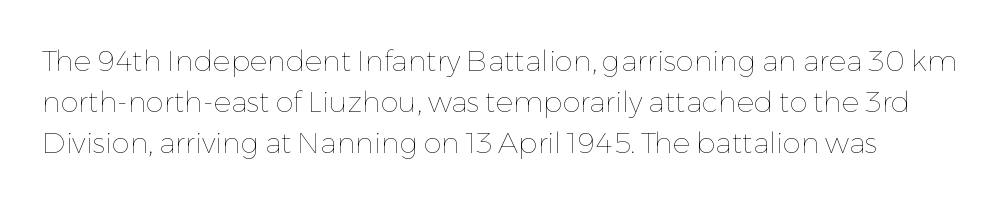
Stem width sits at or under what a default text font uses. A clean baseline with only descenders dipping below it. Interline gaps are of average width in this sample. This sample has the flowing, uneven cadence of proportional lettering.
